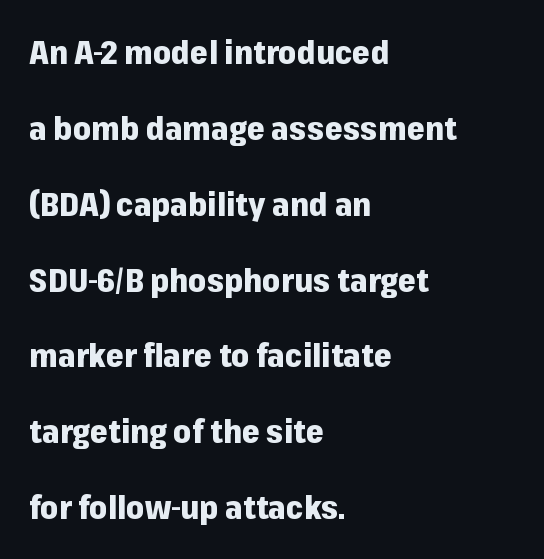
The image shows 32 px heavy sans-serif type, upright; set left-aligned, loose line spacing (2.37x), normal letter spacing, not underlined; low stroke contrast and a medium x-height.
